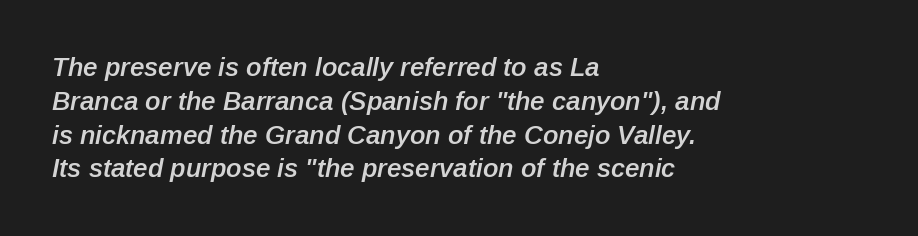
The image shows 26 px text type, italic (leaning right); set left-aligned, normal line spacing (1.3x), normal letter spacing, not underlined.
